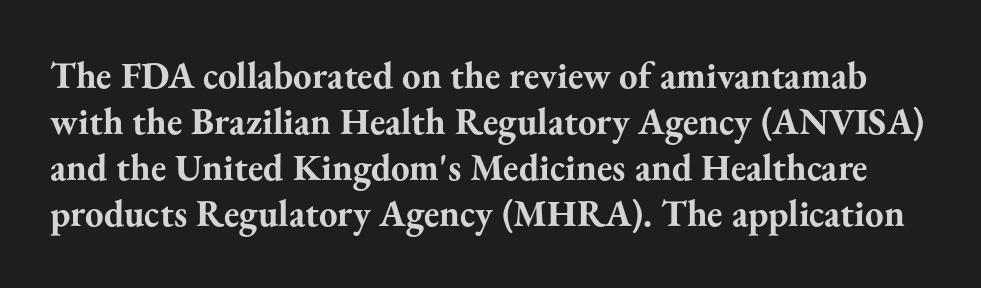
The image shows 37 px bold serif type, upright; set line spacing 1.24x, normal letter spacing, not underlined; medium stroke contrast and a small x-height.
